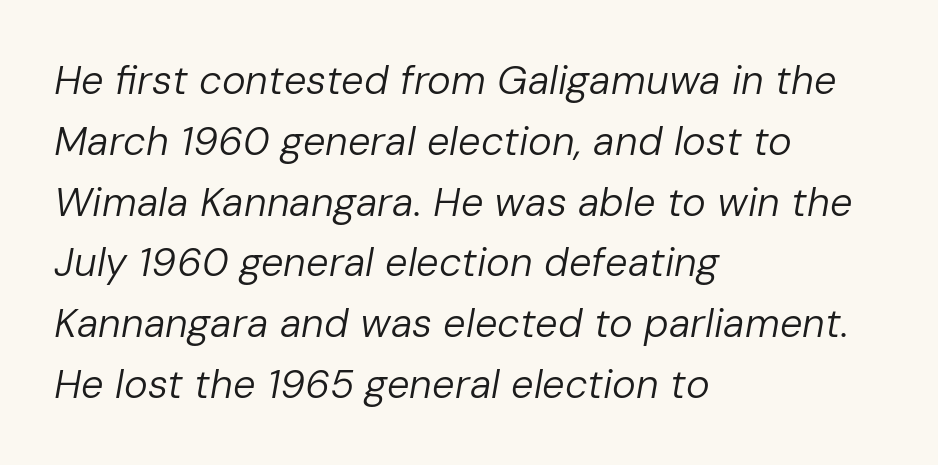
Proportional: the letters do not fall into vertical columns. A quiet, ordinary-to-light weight characterises the typeface. Horizontal bands of white between lines are of average thickness. The letterforms sit shoulder to shoulder at normal distance. If you drew a ruler down the left edge, every line would touch it. This is oblique type, the kind used for emphasis or titles.
